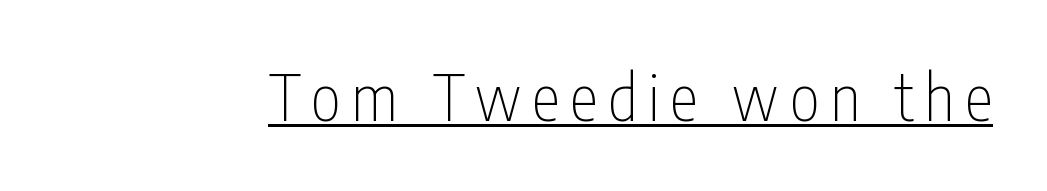
Q: Is the text bold? A: No.
Q: Is the text italic (slanted)? A: No, it is upright.
Q: Is the typeface a serif or a sans-serif typeface? A: Sans-serif.
Q: Is the text underlined? A: Yes.
Q: Width (condensed, normal, or wide)? A: Condensed.
Q: Stroke contrast? A: Low.
Q: x-height? A: Medium.
Q: Monospaced? A: No.
